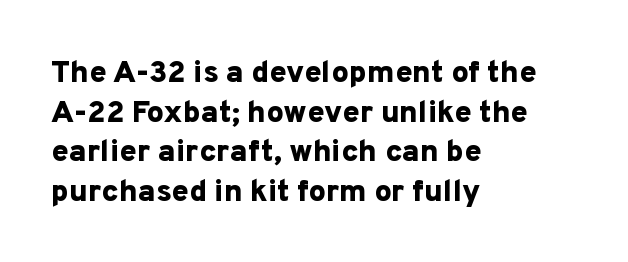
{"serif": "no", "italic": "no", "bold": "yes", "weight": "bold", "width": "normal", "stroke_contrast": "low", "x_height": "medium", "monospaced": "no", "underline": "no", "align": "left", "line_spacing": "normal", "line_spacing_ratio": 1.28, "letter_spacing": "normal", "letter_spacing_em": 0.0, "glyph_px": 31}
